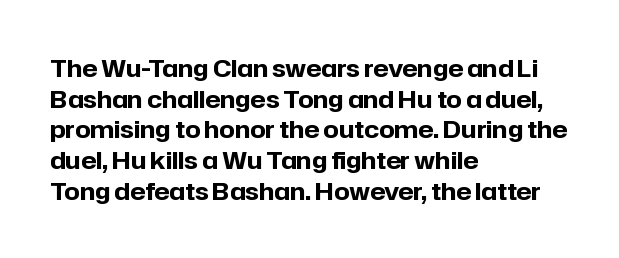
{"italic": "no", "bold": "yes", "underline": "no", "align": "left", "line_spacing": "normal", "line_spacing_ratio": 1.28, "letter_spacing": "normal", "letter_spacing_em": 0.0, "glyph_px": 24}
